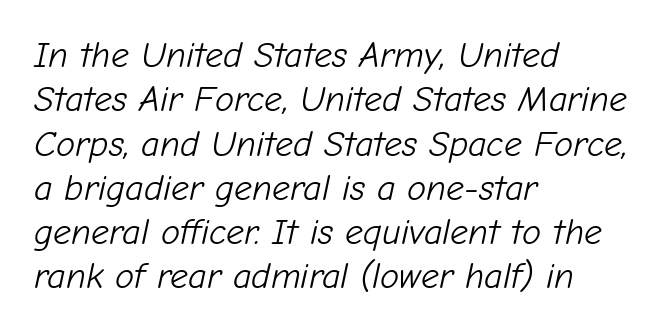
Q: Is the text bold? A: No.
Q: Is the text italic (slanted)? A: Yes, it leans right by about 12 degrees.
Q: Is the text underlined? A: No.
Q: How is the paragraph aligned? A: Left-aligned.
Q: Is the spacing between letters normal or unusually wide? A: Normal.
Q: Width (condensed, normal, or wide)? A: Normal.
Q: Stroke contrast? A: Low.
Q: x-height? A: Medium.
Q: Monospaced? A: No.
